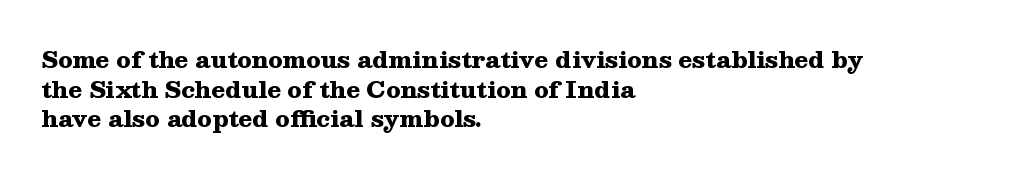
Q: Is the text bold? A: Yes.
Q: Is the text italic (slanted)? A: No, it is upright.
Q: Is the text underlined? A: No.
Q: How is the paragraph aligned? A: Left-aligned.
Q: Is the spacing between letters normal or unusually wide? A: Normal.
Q: Is the spacing between lines tight, normal or loose? A: Normal.
